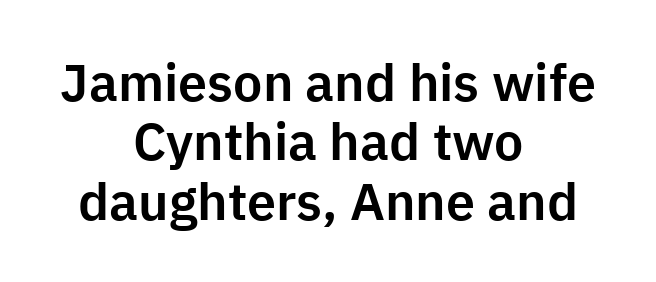
{"serif": "no", "italic": "no", "width": "normal", "stroke_contrast": "low", "x_height": "medium", "monospaced": "no", "underline": "no", "align": "center", "line_spacing": "tight", "line_spacing_ratio": 1.14, "letter_spacing": "normal", "letter_spacing_em": 0.0, "glyph_px": 52}
